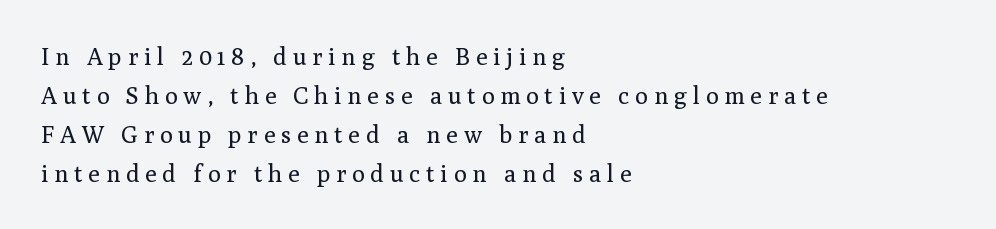
{"italic": "no", "bold": "no", "underline": "no", "align": "left", "line_spacing": "normal", "line_spacing_ratio": 1.62, "letter_spacing": "wide", "letter_spacing_em": 0.24, "glyph_px": 24}
